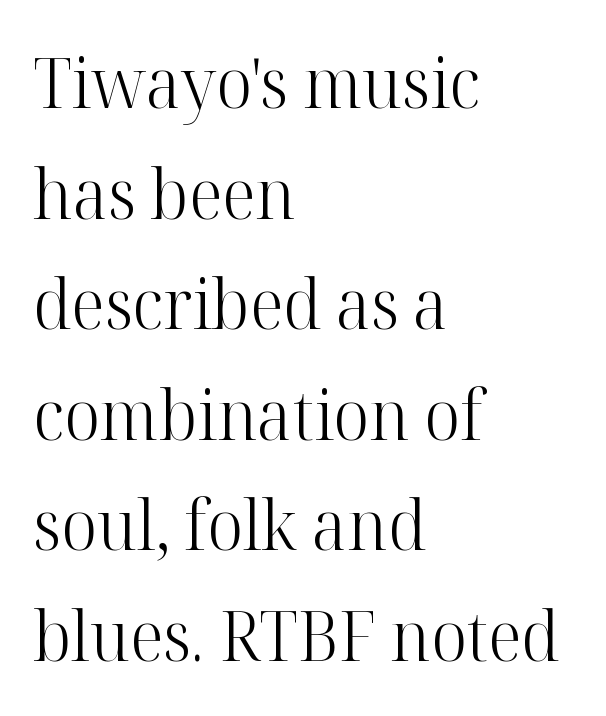
Tall strokes in this sample are plumb rather than angled. The letters sit at their default tracking, neither squeezed nor spread. Beneath every word, the page is bare. A typesetter would call this proportional, since set widths differ per character. The cut favours lightness, reaching ordinary text weight at its darkest. The face used here is seriffed, in the tradition of book romans.
